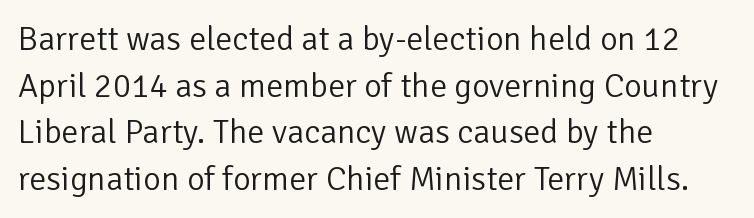
The image shows 34 px light sans-serif type, upright; set left-aligned, normal line spacing (1.37x), normal letter spacing, not underlined; low stroke contrast and a medium x-height.
